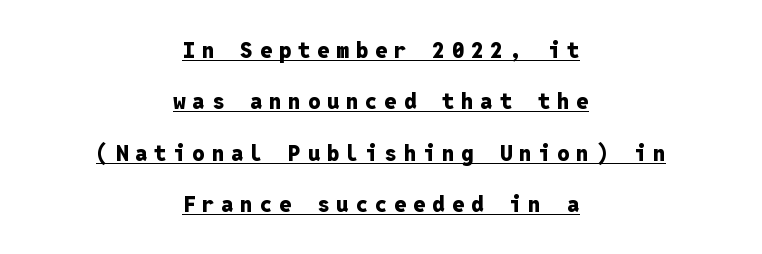
Q: Is the text bold? A: Yes.
Q: Is the text italic (slanted)? A: No, it is upright.
Q: Is the text underlined? A: Yes.
Q: How is the paragraph aligned? A: Centered.
Q: Is the spacing between letters normal or unusually wide? A: Unusually wide.
Q: Is the spacing between lines tight, normal or loose? A: Loose.
